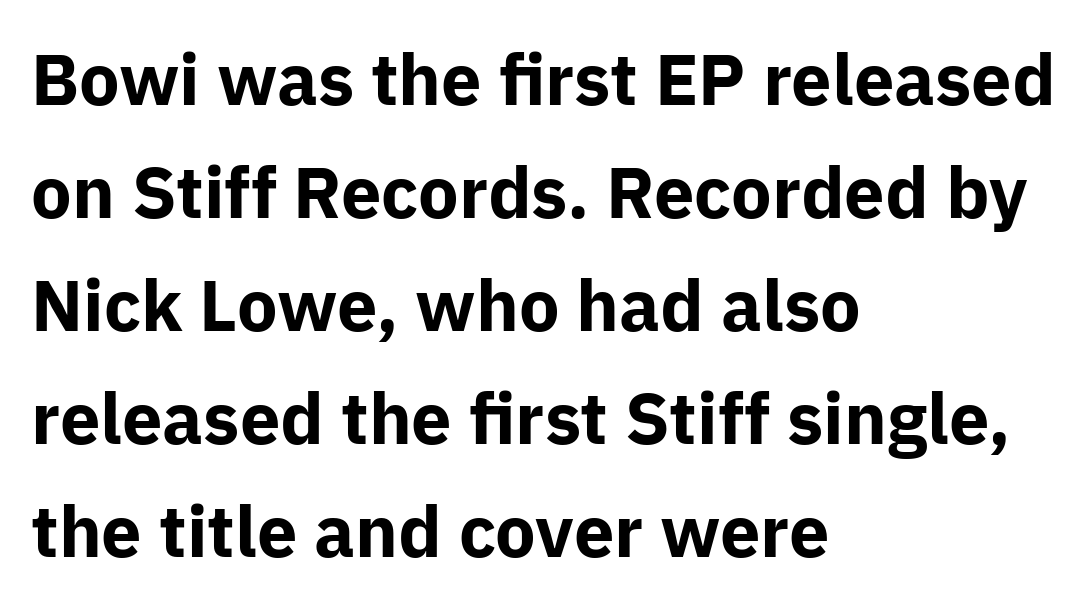
The line-height multiplier appears to be the usual default. Proportional: the letters do not fall into vertical columns. Nope, not italic — everything's standing straight. The compositor pushed each line to the left boundary. Look at the stroke-to-counter ratio: heavy, a bold.
